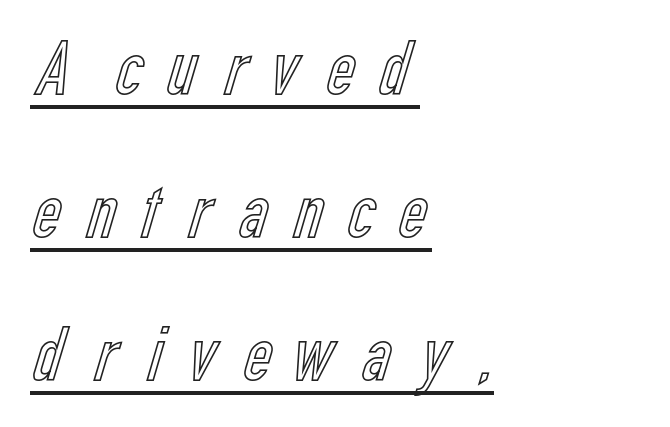
{"width": "condensed", "x_height": "medium", "monospaced": "no", "underline": "yes", "align": "left", "line_spacing_ratio": 1.79, "letter_spacing": "wide", "letter_spacing_em": 0.21, "glyph_px": 80}
